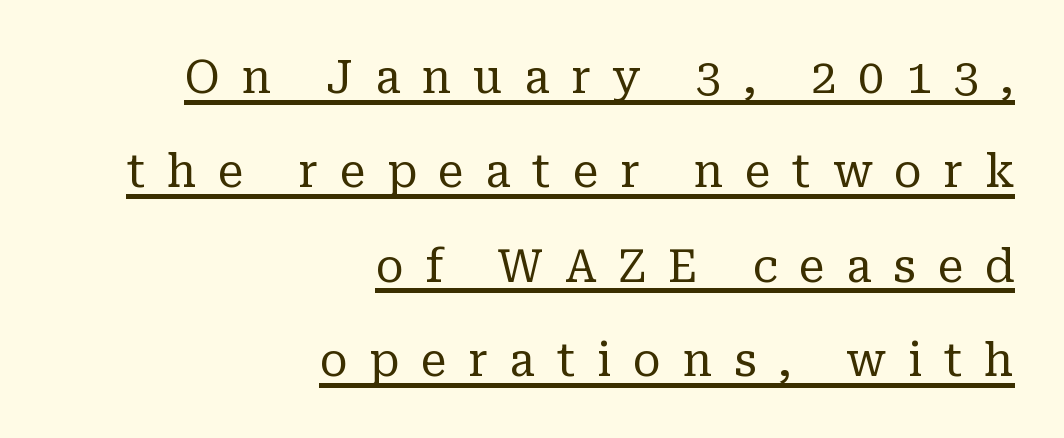
Q: Is the text bold? A: No.
Q: Is the text italic (slanted)? A: No, it is upright.
Q: Is the typeface a serif or a sans-serif typeface? A: Serif.
Q: Is the text underlined? A: Yes.
Q: How is the paragraph aligned? A: Right-aligned.
Q: Is the spacing between letters normal or unusually wide? A: Unusually wide.
Q: Is the spacing between lines tight, normal or loose? A: Loose.
Q: Width (condensed, normal, or wide)? A: Normal.
Q: Stroke contrast? A: Low.
Q: x-height? A: Medium.
Q: Monospaced? A: No.
